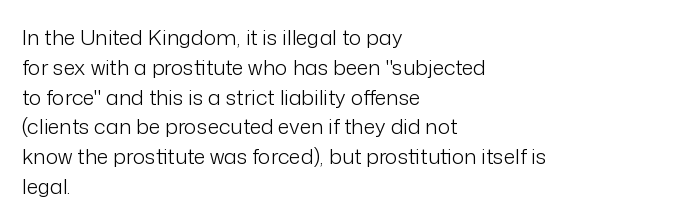
The image shows 21 px text type, upright; set left-aligned, normal line spacing (1.42x), normal letter spacing, not underlined.
